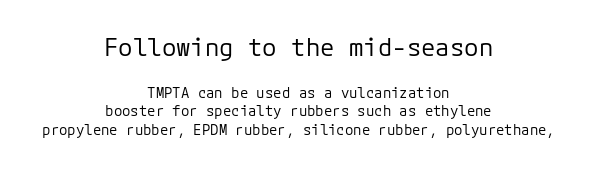
The image shows 24 px text type, upright; set centered, normal line spacing (1.35x), normal letter spacing, not underlined; the first (top) block is 1.71x larger.
